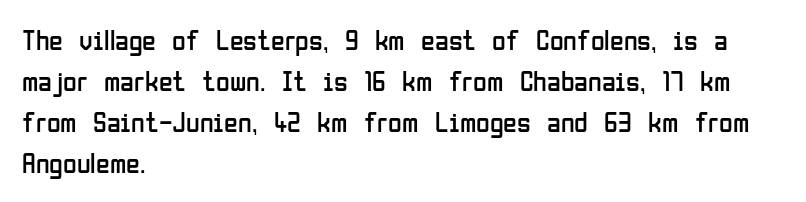
Q: Is the text bold? A: No.
Q: Is the text italic (slanted)? A: No, it is upright.
Q: Is the typeface a serif or a sans-serif typeface? A: Sans-serif.
Q: Is the text underlined? A: No.
Q: How is the paragraph aligned? A: Left-aligned.
Q: Is the spacing between letters normal or unusually wide? A: Normal.
Q: Is the spacing between lines tight, normal or loose? A: Normal.
Q: Width (condensed, normal, or wide)? A: Condensed.
Q: Stroke contrast? A: Low.
Q: x-height? A: Medium.
Q: Monospaced? A: No.
